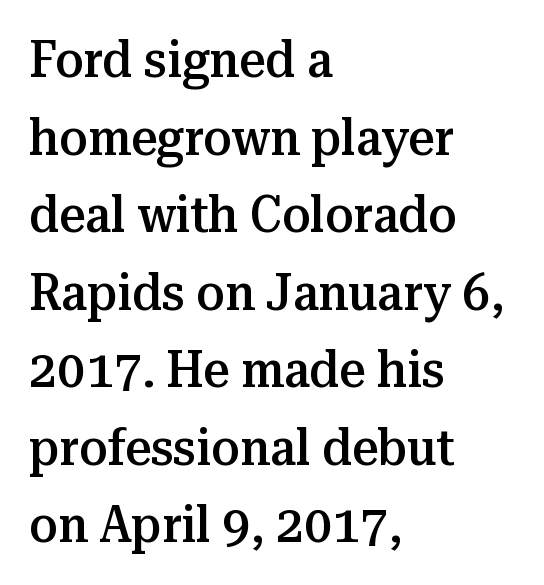
Any mark beneath the type? The region is blank. Looks like regular typesetting: each glyph gets only the width it needs. In terms of weight, the rendering is demibold, just under bold. Observe the serifs anchoring each vertical stroke in this sample. Regarding leading, the lines here are spaced in the standard way.
